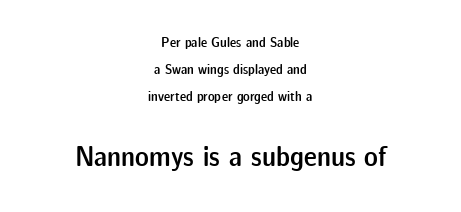
Q: Is the text bold? A: Semi-bold.
Q: Is the text italic (slanted)? A: No, it is upright.
Q: Is the typeface a serif or a sans-serif typeface? A: Sans-serif.
Q: Is the text underlined? A: No.
Q: How is the paragraph aligned? A: Centered.
Q: Is the spacing between letters normal or unusually wide? A: Normal.
Q: Is the spacing between lines tight, normal or loose? A: Loose.
Q: Which block of text is set in a larger size, the first (top) or the second (bottom)? A: The second (bottom) one.
Q: Width (condensed, normal, or wide)? A: Normal.
Q: Stroke contrast? A: Low.
Q: x-height? A: Medium.
Q: Monospaced? A: No.
